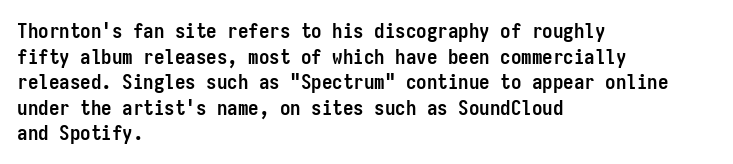
Q: Is the text bold? A: Yes.
Q: Is the text italic (slanted)? A: No, it is upright.
Q: Is the text underlined? A: No.
Q: How is the paragraph aligned? A: Left-aligned.
Q: Is the spacing between letters normal or unusually wide? A: Normal.
